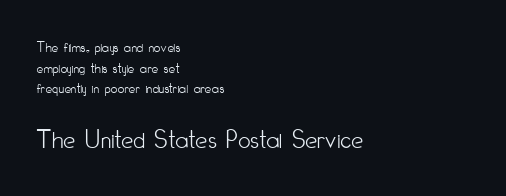
Reading down the column, the eye jumps a familiar distance to each next line. Weight: not bold — regular or lighter. The rendering keeps characters at their native spacing. The letters stand straight up with perfectly vertical stems.
